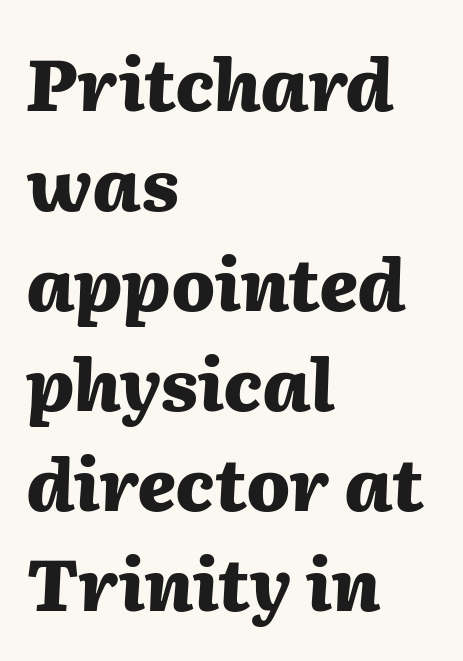
Leftover space on each line is placed entirely after the last word. Typesetter's note: full bold, strokes at maximum text heaviness. This rendering leaves character spacing at its baseline value. The letters advance in unequal steps, a hallmark of proportional type. Descenders hang freely into open space. Leading matches the norm, producing a regular column.
